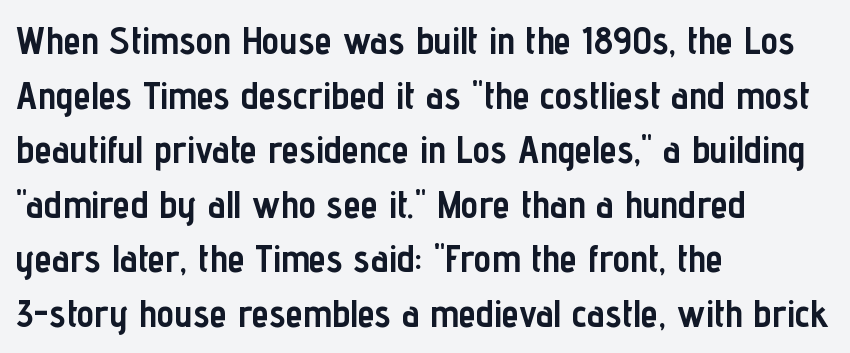
The image shows 39 px semibold, condensed sans-serif type, upright; set left-aligned, normal line spacing (1.4x), normal letter spacing, not underlined; low stroke contrast and a medium x-height.
